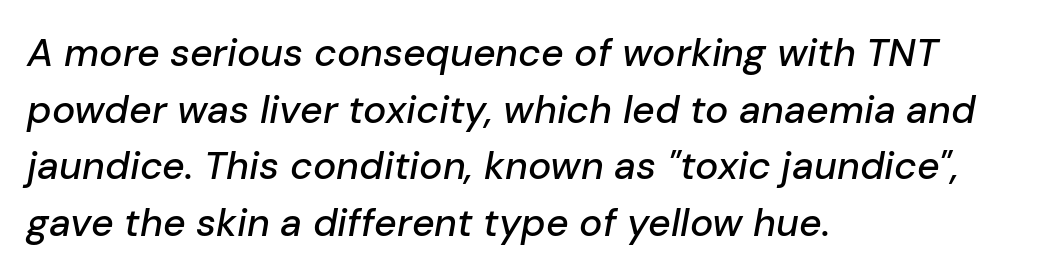
{"italic": "yes", "lean": "right", "slant_degrees": 10, "width": "normal", "stroke_contrast": "low", "x_height": "medium", "monospaced": "no", "underline": "no", "align": "left", "line_spacing": "normal", "line_spacing_ratio": 1.45, "letter_spacing": "normal", "letter_spacing_em": 0.0, "glyph_px": 39}
